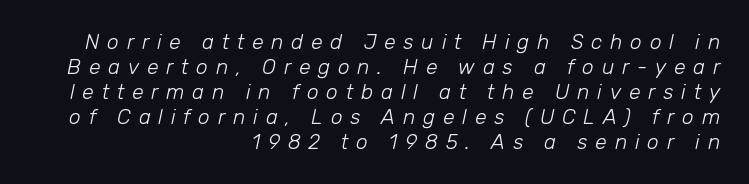
Q: Is the text bold? A: No.
Q: Is the text italic (slanted)? A: Yes, it leans right by about 12 degrees.
Q: Is the text underlined? A: No.
Q: How is the paragraph aligned? A: Right-aligned.
Q: Is the spacing between letters normal or unusually wide? A: Unusually wide.
